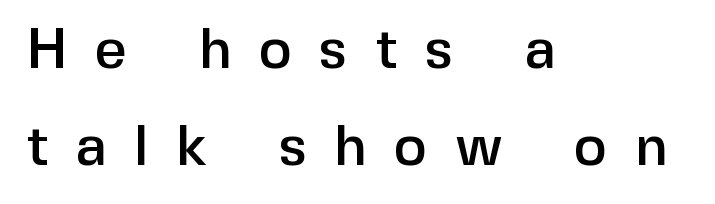
Q: Is the text italic (slanted)? A: No, it is upright.
Q: Is the typeface a serif or a sans-serif typeface? A: Sans-serif.
Q: Is the text underlined? A: No.
Q: How is the paragraph aligned? A: Left-aligned.
Q: Is the spacing between letters normal or unusually wide? A: Unusually wide.
Q: Width (condensed, normal, or wide)? A: Normal.
Q: Stroke contrast? A: Low.
Q: x-height? A: Medium.
Q: Monospaced? A: No.
